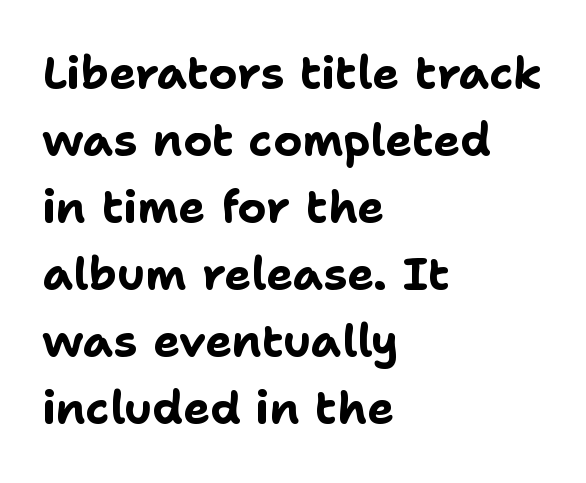
The face used here is proportionally spaced, like ordinary book or web type. Italic? Not at all — the glyphs are vertical. Alignment: flush left. In terms of letterform style, serifs are entirely absent. Look at the stroke-to-counter ratio: heavy, a bold. Vertical spacing — default.
